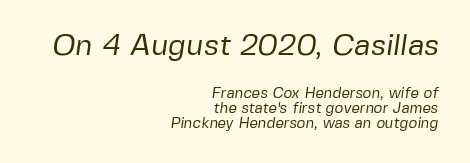
Q: Is the text bold? A: No.
Q: Is the typeface a serif or a sans-serif typeface? A: Sans-serif.
Q: Is the text underlined? A: No.
Q: How is the paragraph aligned? A: Right-aligned.
Q: Is the spacing between letters normal or unusually wide? A: Normal.
Q: Is the spacing between lines tight, normal or loose? A: Tight.
Q: Which block of text is set in a larger size, the first (top) or the second (bottom)? A: The first (top) one.
Q: Width (condensed, normal, or wide)? A: Normal.
Q: Stroke contrast? A: Low.
Q: x-height? A: Medium.
Q: Monospaced? A: No.
